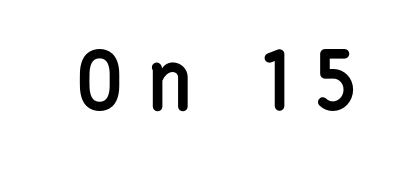
Q: Is the text bold? A: Yes.
Q: Is the text italic (slanted)? A: No, it is upright.
Q: Is the typeface a serif or a sans-serif typeface? A: Sans-serif.
Q: Is the text underlined? A: No.
Q: Is the spacing between letters normal or unusually wide? A: Unusually wide.
Q: Width (condensed, normal, or wide)? A: Condensed.
Q: Stroke contrast? A: Low.
Q: x-height? A: Medium.
Q: Monospaced? A: No.
